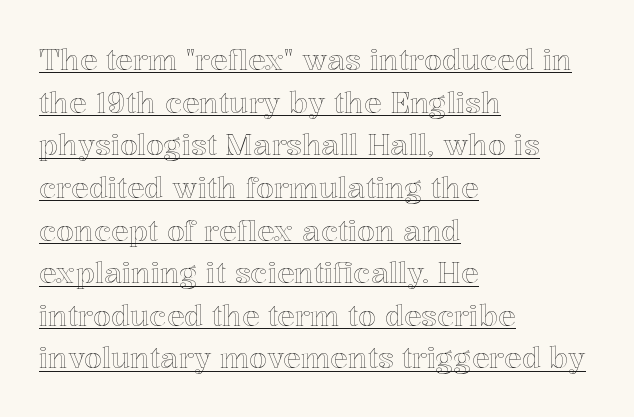
Q: Is the text italic (slanted)? A: No, it is upright.
Q: Is the text underlined? A: Yes.
Q: How is the paragraph aligned? A: Left-aligned.
Q: Is the spacing between letters normal or unusually wide? A: Normal.
Q: Is the spacing between lines tight, normal or loose? A: Normal.
Q: Width (condensed, normal, or wide)? A: Normal.
Q: x-height? A: Medium.
Q: Monospaced? A: No.
